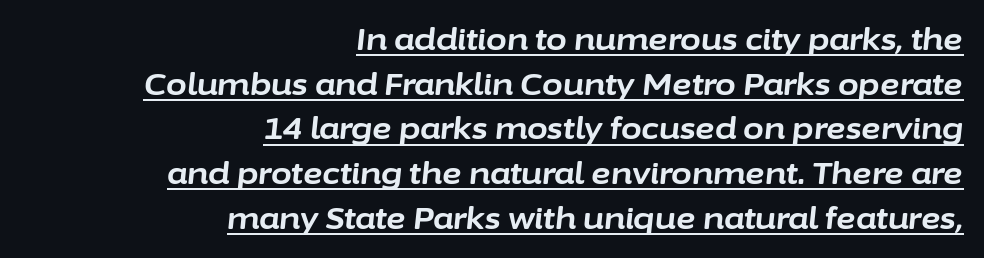
Q: Is the text bold? A: Yes.
Q: Is the text italic (slanted)? A: Yes, it leans right by about 6 degrees.
Q: Is the text underlined? A: Yes.
Q: How is the paragraph aligned? A: Right-aligned.
Q: Is the spacing between letters normal or unusually wide? A: Normal.
Q: Is the spacing between lines tight, normal or loose? A: Normal.
Q: Width (condensed, normal, or wide)? A: Normal.
Q: Stroke contrast? A: Low.
Q: x-height? A: Medium.
Q: Monospaced? A: No.
